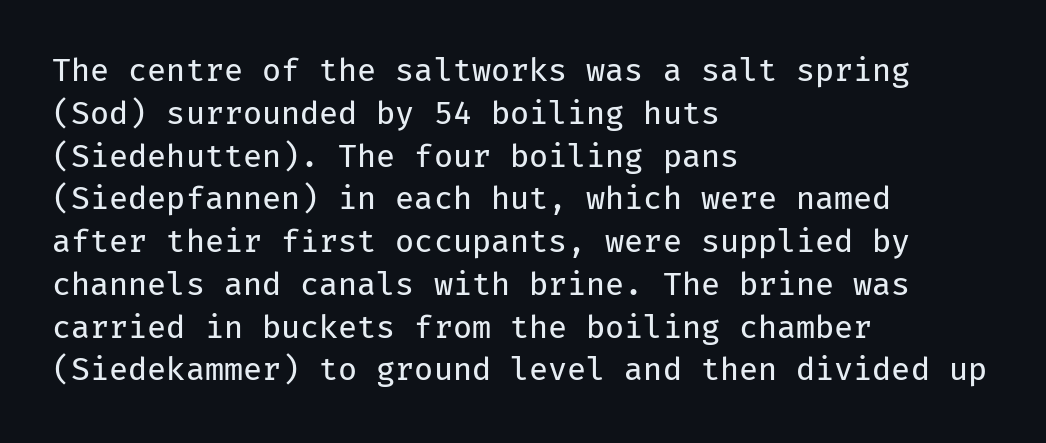
Each letter, wide or thin by design, is forced into the same width here. This is roman type, the default non-slanted kind. Examine the stroke ends and you'll find no serifs. Observe the ordinary spacing: letters are neighbours, not strangers. The ragged edge is on the right, which tells us the setting is flush left.
